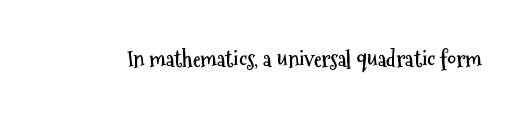
Short note: letters normally spaced. Words float on clear page, feet unadorned. The letters stand upright; this is a roman face. Heavy, bold letterforms.
